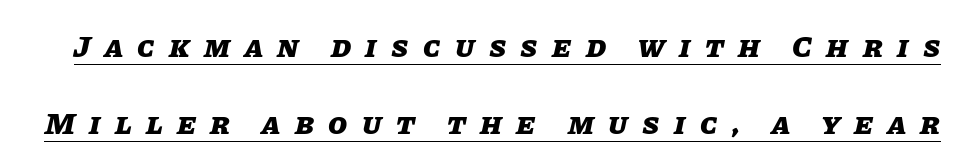
{"italic": "yes", "lean": "right", "slant_degrees": 11, "bold": "yes", "weight": "heavy", "width": "normal", "stroke_contrast": "low", "x_height": "large", "monospaced": "no", "underline": "yes", "line_spacing": "loose", "line_spacing_ratio": 2.48, "letter_spacing": "wide", "letter_spacing_em": 0.46, "glyph_px": 31}
